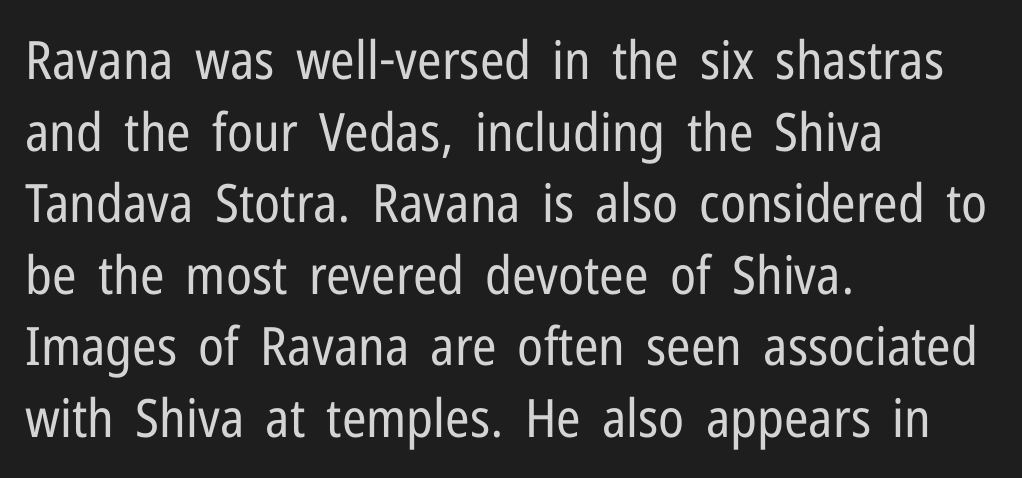
Q: Is the text bold? A: No.
Q: Is the text italic (slanted)? A: No, it is upright.
Q: Is the typeface a serif or a sans-serif typeface? A: Sans-serif.
Q: Is the text underlined? A: No.
Q: How is the paragraph aligned? A: Left-aligned.
Q: Is the spacing between letters normal or unusually wide? A: Normal.
Q: Is the spacing between lines tight, normal or loose? A: Normal.
Q: Width (condensed, normal, or wide)? A: Condensed.
Q: Stroke contrast? A: Low.
Q: x-height? A: Medium.
Q: Monospaced? A: No.
